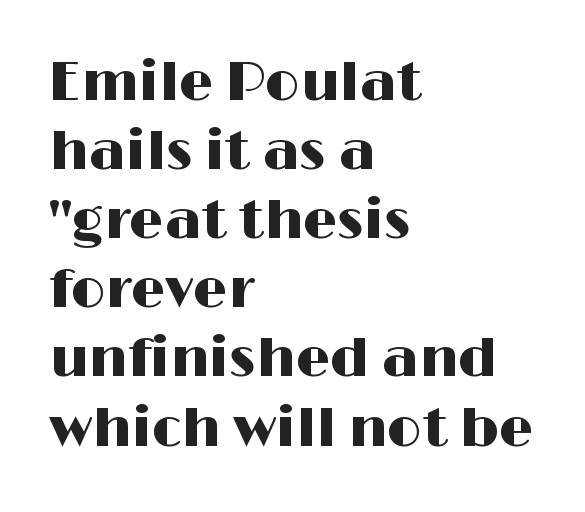
The image shows 54 px wide sans-serif type, upright; set left-aligned, normal line spacing (1.28x), normal letter spacing, not underlined; high stroke contrast and a medium x-height.
